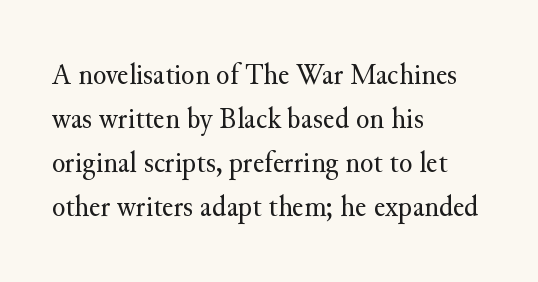
Q: Is the text bold? A: No.
Q: Is the text italic (slanted)? A: No, it is upright.
Q: Is the typeface a serif or a sans-serif typeface? A: Serif.
Q: Is the text underlined? A: No.
Q: How is the paragraph aligned? A: Left-aligned.
Q: Is the spacing between letters normal or unusually wide? A: Normal.
Q: Is the spacing between lines tight, normal or loose? A: Normal.
Q: Width (condensed, normal, or wide)? A: Normal.
Q: Stroke contrast? A: Medium.
Q: x-height? A: Small.
Q: Monospaced? A: No.
